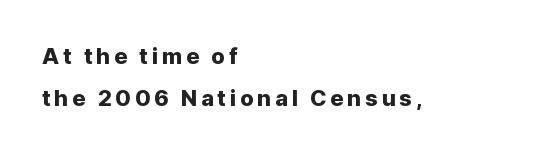
Unlike italic type, these characters show no tilt at all. Is the block centered? No — it sits flush against the left margin. Baseline-to-baseline distance is far greater than the letter height. The string is rendered with underlining switched off.
